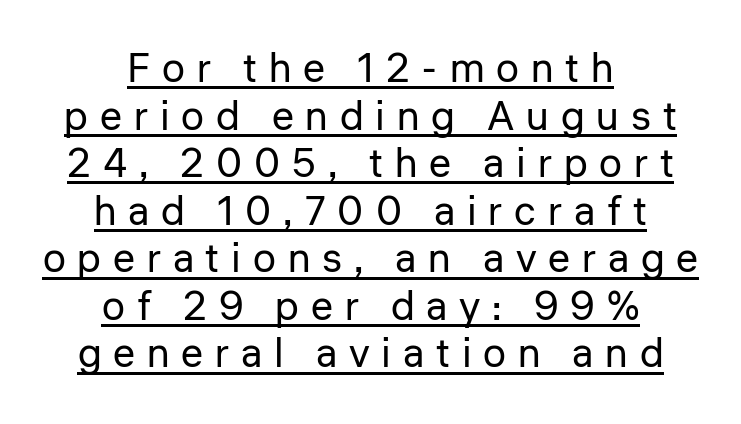
The image shows 41 px regular-weight sans-serif type, upright; set centered, line spacing 1.16x, unusually wide letter spacing (+0.29 em), underlined; low stroke contrast and a medium x-height.
